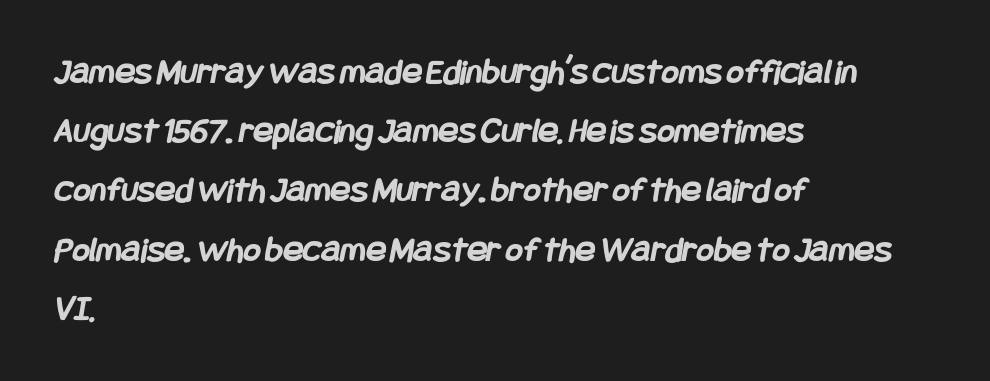
{"serif": "no", "bold": "yes", "weight": "semibold", "width": "condensed", "stroke_contrast": "low", "x_height": "large", "underline": "no", "align": "left", "line_spacing": "normal", "line_spacing_ratio": 1.6, "letter_spacing": "normal", "letter_spacing_em": 0.0, "glyph_px": 37}
